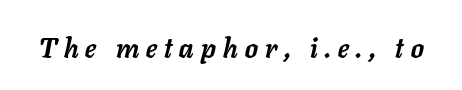
The image shows 27 px bold type, italic (leaning right); set unusually wide letter spacing (+0.27 em), not underlined.
